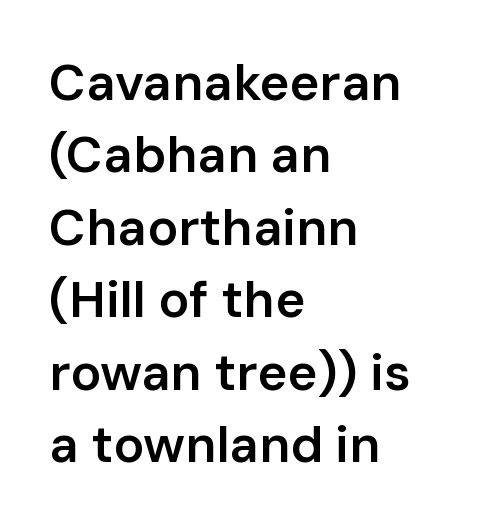
{"serif": "no", "italic": "no", "bold": "semi", "weight": "semibold", "width": "normal", "stroke_contrast": "low", "x_height": "medium", "monospaced": "no", "underline": "no", "align": "left", "line_spacing": "normal", "line_spacing_ratio": 1.42, "letter_spacing": "normal", "letter_spacing_em": 0.0, "glyph_px": 51}
